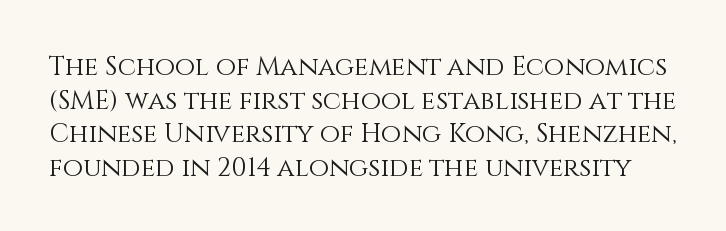
Caption: standard tracking, unaltered. Normally led — the rows are evenly, conventionally spaced. The specimen omits any rule beneath the text block's lines. The font is comparable to plain body text, perhaps lighter. The letters stand straight up with perfectly vertical stems.
